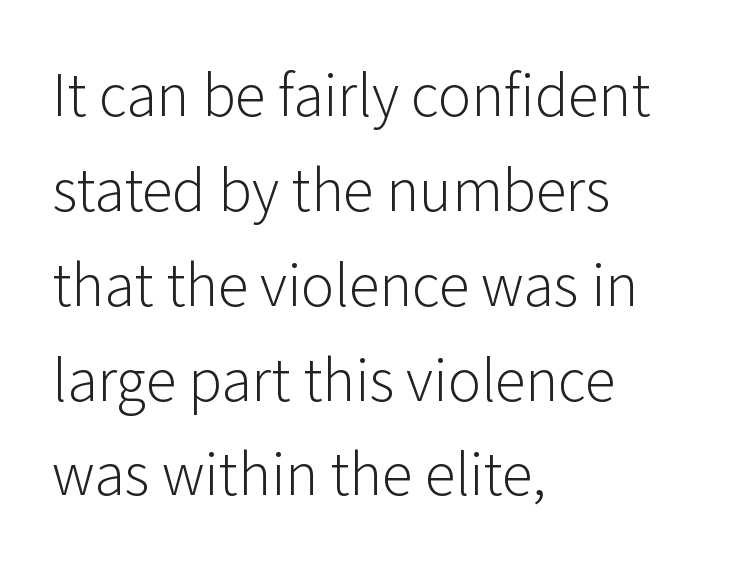
{"serif": "no", "italic": "no", "bold": "no", "weight": "light", "width": "normal", "stroke_contrast": "low", "x_height": "medium", "monospaced": "no", "underline": "no", "align": "left", "line_spacing": "normal", "line_spacing_ratio": 1.53, "letter_spacing": "normal", "letter_spacing_em": 0.0, "glyph_px": 62}
